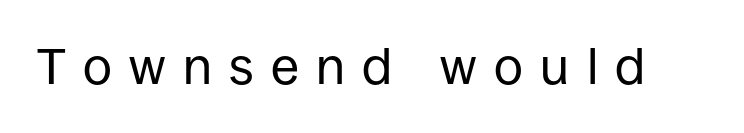
{"serif": "no", "italic": "no", "bold": "no", "weight": "regular", "width": "normal", "stroke_contrast": "low", "x_height": "large", "monospaced": "no", "underline": "no", "letter_spacing": "wide", "letter_spacing_em": 0.34, "glyph_px": 51}
